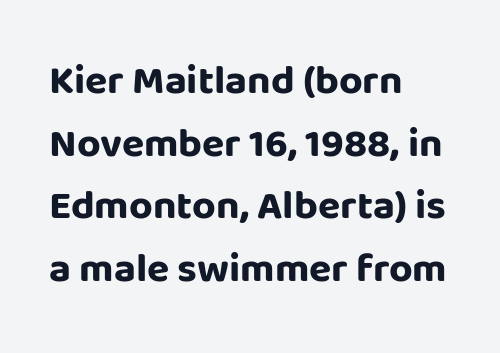
The image shows 41 px bold sans-serif type, upright; set left-aligned, normal line spacing (1.53x), normal letter spacing, not underlined; low stroke contrast and a large x-height.
